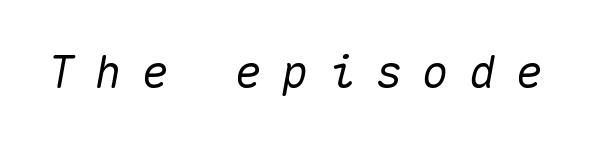
{"italic": "yes", "lean": "right", "slant_degrees": 10, "width": "normal", "stroke_contrast": "medium", "x_height": "medium", "monospaced": "yes", "underline": "no", "letter_spacing": "wide", "letter_spacing_em": 0.44, "glyph_px": 45}
